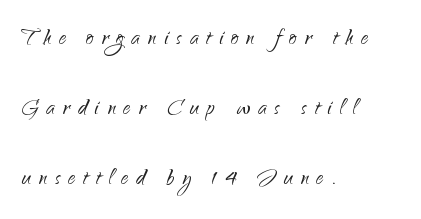
{"serif": "no", "bold": "no", "weight": "light", "width": "normal", "stroke_contrast": "low", "x_height": "small", "monospaced": "no", "underline": "no", "align": "left", "line_spacing": "loose", "line_spacing_ratio": 2.41, "letter_spacing": "wide", "letter_spacing_em": 0.27, "glyph_px": 29}
